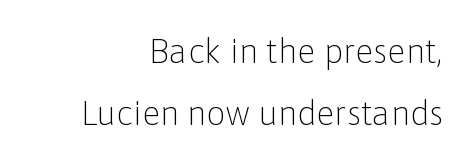
Q: Is the text bold? A: No.
Q: Is the text italic (slanted)? A: No, it is upright.
Q: Is the typeface a serif or a sans-serif typeface? A: Sans-serif.
Q: Is the text underlined? A: No.
Q: How is the paragraph aligned? A: Right-aligned.
Q: Is the spacing between letters normal or unusually wide? A: Normal.
Q: Width (condensed, normal, or wide)? A: Normal.
Q: Stroke contrast? A: Low.
Q: x-height? A: Medium.
Q: Monospaced? A: No.
